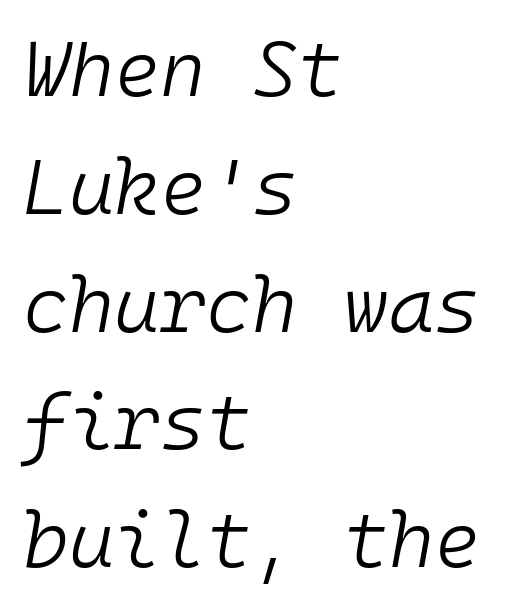
Q: Is the text bold? A: No.
Q: Is the text italic (slanted)? A: Yes, it leans right by about 10 degrees.
Q: Is the text underlined? A: No.
Q: How is the paragraph aligned? A: Left-aligned.
Q: Is the spacing between letters normal or unusually wide? A: Normal.
Q: Is the spacing between lines tight, normal or loose? A: Normal.
Q: Width (condensed, normal, or wide)? A: Normal.
Q: Stroke contrast? A: Low.
Q: x-height? A: Medium.
Q: Monospaced? A: Yes.
